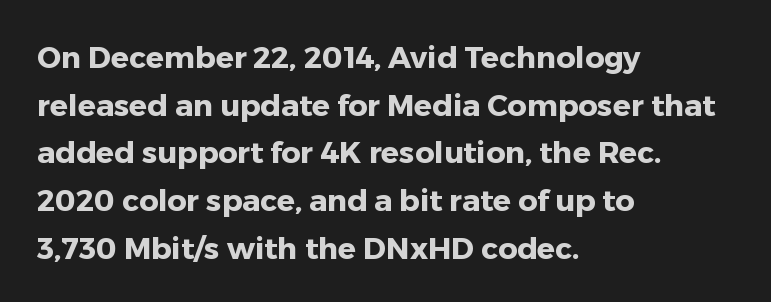
The image shows 30 px heavy sans-serif type, upright; set left-aligned, normal line spacing (1.59x), normal letter spacing, not underlined; low stroke contrast and a medium x-height.
